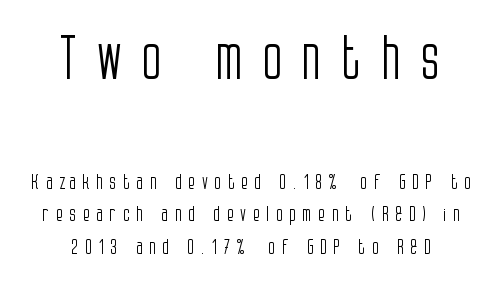
A roman cut, with each character standing at attention. This reads as an unemphasized weight, regular at the heaviest. This sample has the flowing, uneven cadence of proportional lettering. Regarding serifs, this sample does without them. Between these two stacked blocks, the higher one wins on size.
